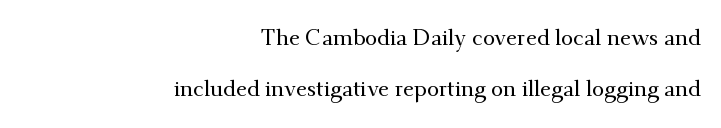
{"italic": "no", "underline": "no", "align": "right", "line_spacing": "loose", "line_spacing_ratio": 2.32, "letter_spacing": "normal", "letter_spacing_em": 0.0, "glyph_px": 22}
